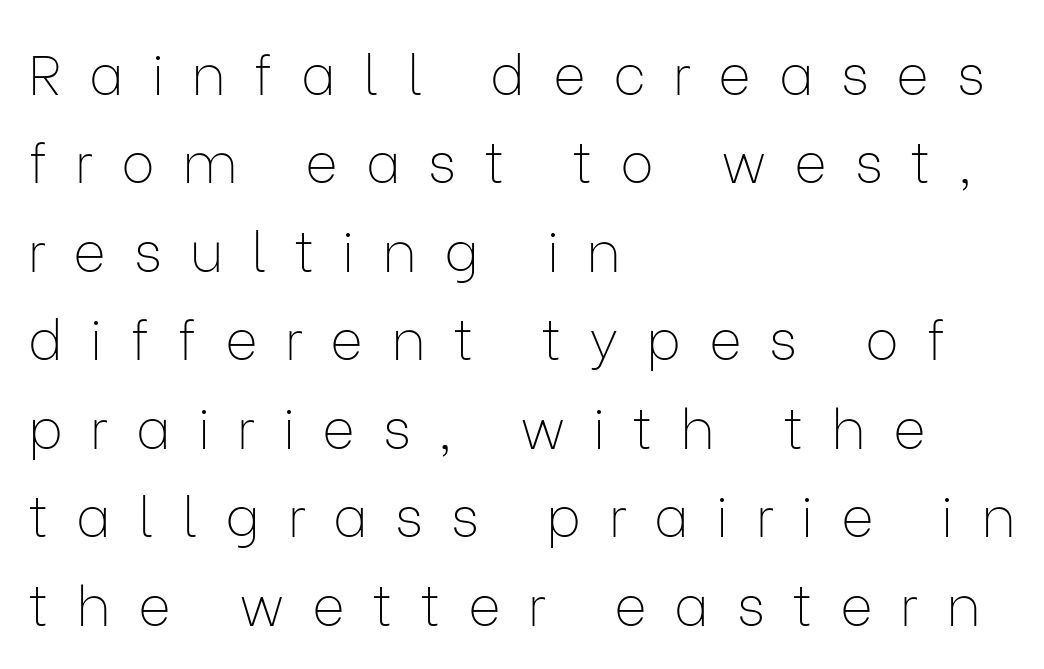
Upright lettering throughout. The tracking jumps out immediately: characters are airy and widely separated. Proportional: the letters do not fall into vertical columns. Quick note: underline off. The leading is moderate, giving the passage an even texture.
